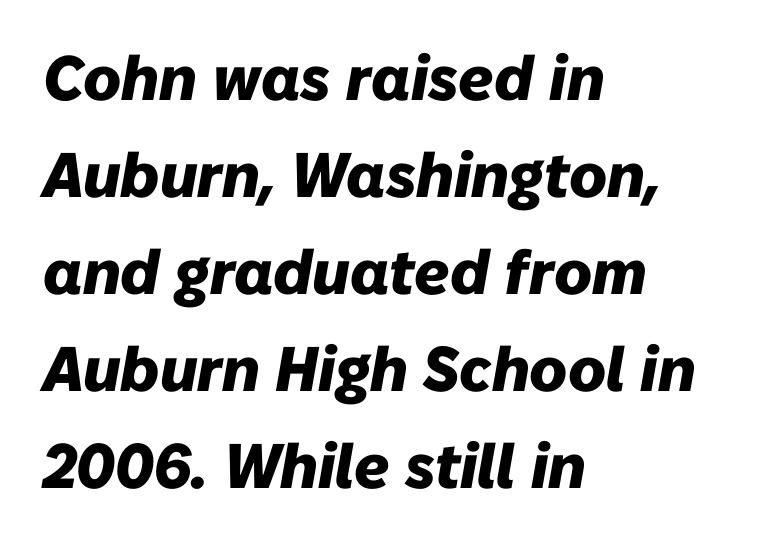
Q: Is the text bold? A: Yes.
Q: Is the text italic (slanted)? A: Yes, it leans right by about 10 degrees.
Q: Is the text underlined? A: No.
Q: How is the paragraph aligned? A: Left-aligned.
Q: Is the spacing between letters normal or unusually wide? A: Normal.
Q: Is the spacing between lines tight, normal or loose? A: Normal.
Q: Width (condensed, normal, or wide)? A: Normal.
Q: Stroke contrast? A: Low.
Q: x-height? A: Medium.
Q: Monospaced? A: No.
